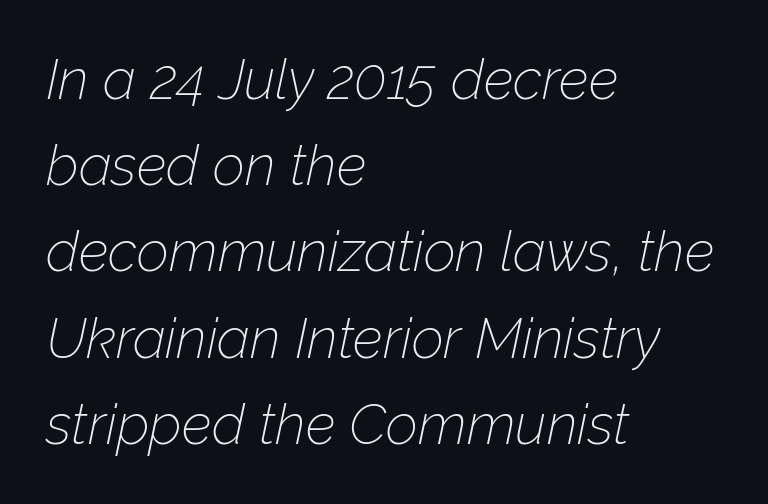
The image shows 56 px thin type, italic (leaning right); set left-aligned, normal line spacing (1.54x), normal letter spacing, not underlined; low stroke contrast and a medium x-height.
